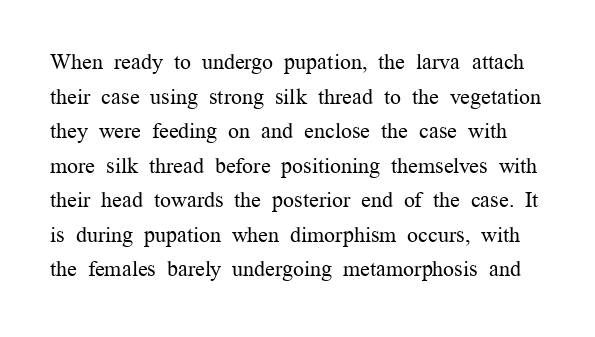
{"italic": "no", "bold": "no", "underline": "no", "line_spacing": "normal", "line_spacing_ratio": 1.57, "letter_spacing": "normal", "letter_spacing_em": 0.0, "glyph_px": 22}
